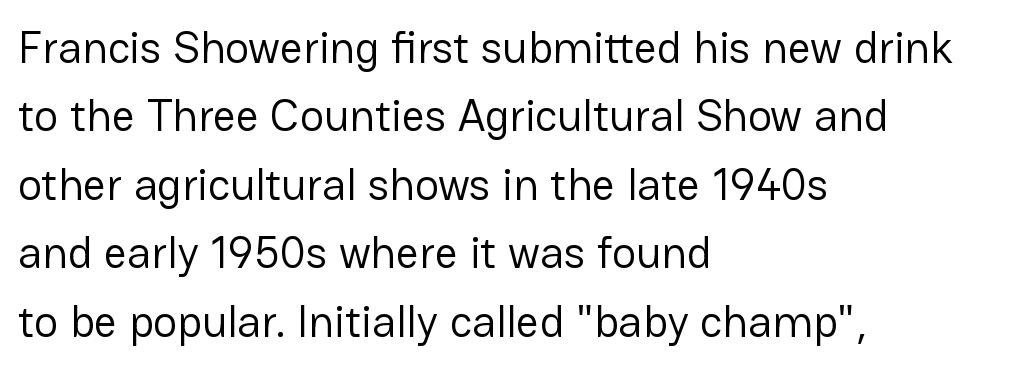
A typesetter would call this proportional, since set widths differ per character. Honestly, there is no underline to notice here at all. Note: no serifs on the glyphs. This rendering uses left alignment, leaving the right contour irregular. The letters stand upright; this is a roman face.
